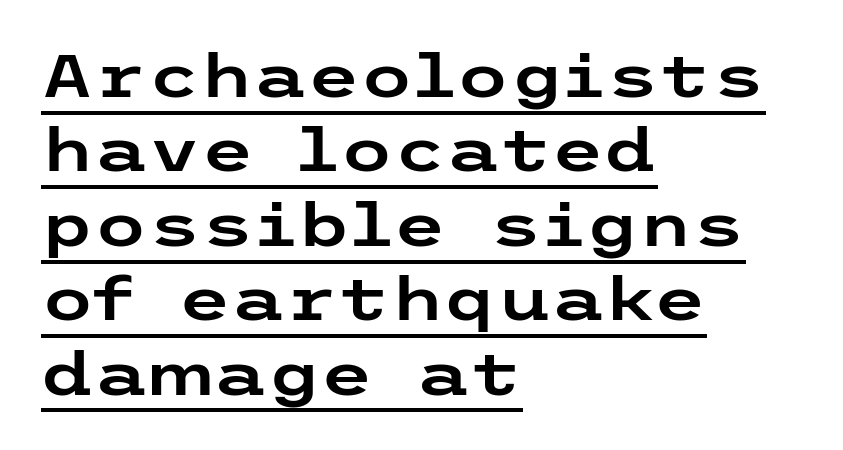
Q: Is the text italic (slanted)? A: No, it is upright.
Q: Is the typeface a serif or a sans-serif typeface? A: Sans-serif.
Q: Is the text underlined? A: Yes.
Q: How is the paragraph aligned? A: Left-aligned.
Q: Is the spacing between letters normal or unusually wide? A: Normal.
Q: Width (condensed, normal, or wide)? A: Wide.
Q: Stroke contrast? A: Low.
Q: x-height? A: Medium.
